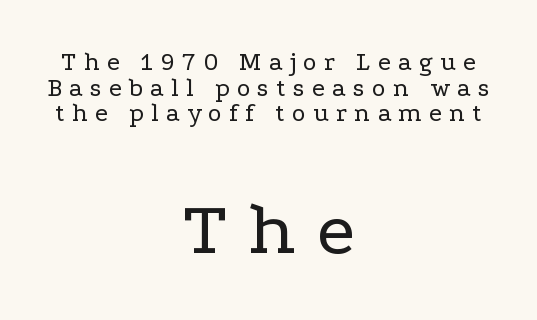
{"serif": "yes", "italic": "no", "bold": "no", "weight": "regular", "width": "wide", "stroke_contrast": "low", "x_height": "medium", "monospaced": "no", "underline": "no", "align": "center", "line_spacing": "tight", "line_spacing_ratio": 0.99, "letter_spacing": "wide", "letter_spacing_em": 0.28, "larger_block": "second", "size_ratio": 2.96, "glyph_px": 77}
